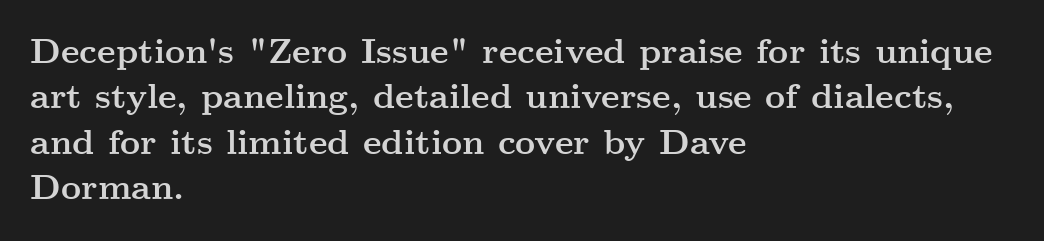
Q: Is the text bold? A: Yes.
Q: Is the text italic (slanted)? A: No, it is upright.
Q: Is the typeface a serif or a sans-serif typeface? A: Serif.
Q: Is the text underlined? A: No.
Q: How is the paragraph aligned? A: Left-aligned.
Q: Is the spacing between letters normal or unusually wide? A: Normal.
Q: Is the spacing between lines tight, normal or loose? A: Normal.
Q: Width (condensed, normal, or wide)? A: Wide.
Q: Stroke contrast? A: Medium.
Q: x-height? A: Small.
Q: Monospaced? A: No.
